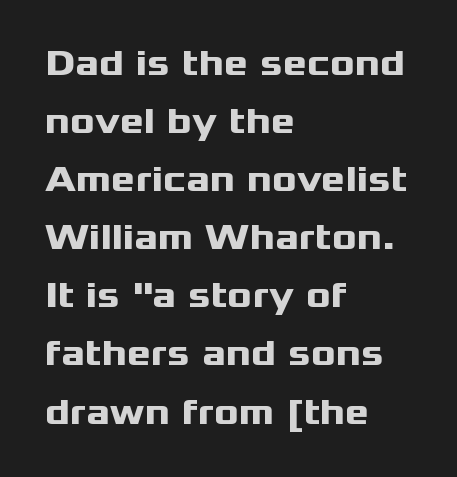
Which margin do the lines hug? The left one — the right edge is uneven. Heft: maximum for text — a bold. The type is set solid horizontally, with unmodified tracking. The font family rendered here belongs to the sans-serif group.
